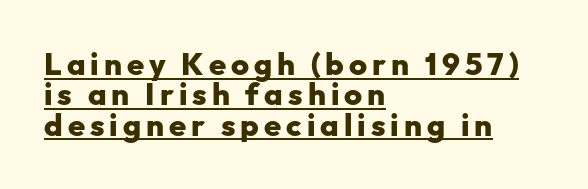
Q: Is the text bold? A: Yes.
Q: Is the text italic (slanted)? A: No, it is upright.
Q: Is the typeface a serif or a sans-serif typeface? A: Sans-serif.
Q: Is the text underlined? A: Yes.
Q: How is the paragraph aligned? A: Left-aligned.
Q: Is the spacing between lines tight, normal or loose? A: Tight.
Q: Width (condensed, normal, or wide)? A: Normal.
Q: Stroke contrast? A: Low.
Q: x-height? A: Medium.
Q: Monospaced? A: No.
